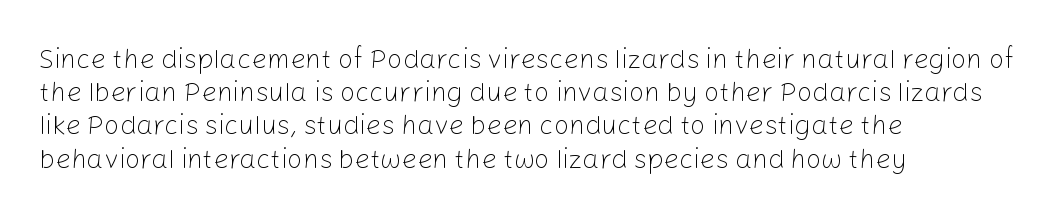
The zone under the glyphs is completely vacant. The passage is arranged the way most books set body copy — flush left. The type sits square on the baseline with zero lean. Weight: in the light-to-regular range. In terms of letterspacing, this is plain default setting.
